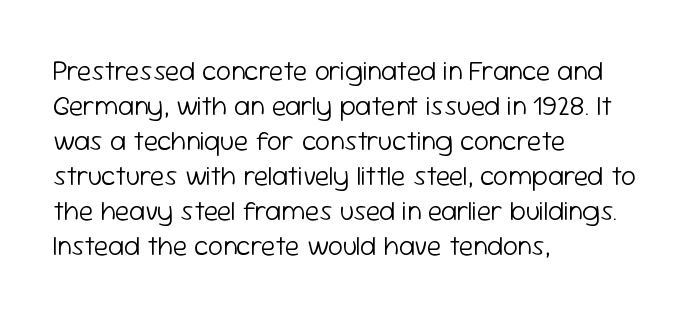
Q: Is the text bold? A: No.
Q: Is the text italic (slanted)? A: No, it is upright.
Q: Is the text underlined? A: No.
Q: How is the paragraph aligned? A: Left-aligned.
Q: Is the spacing between letters normal or unusually wide? A: Normal.
Q: Is the spacing between lines tight, normal or loose? A: Normal.
